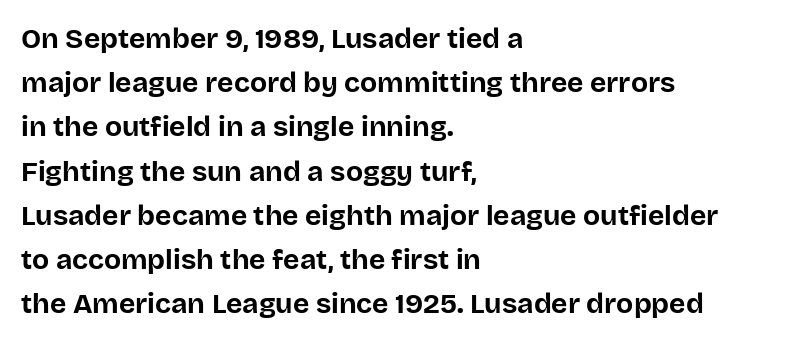
{"serif": "no", "italic": "no", "bold": "yes", "weight": "bold", "width": "normal", "stroke_contrast": "low", "x_height": "large", "monospaced": "no", "underline": "no", "align": "left", "line_spacing": "normal", "line_spacing_ratio": 1.58, "letter_spacing": "normal", "letter_spacing_em": 0.0, "glyph_px": 28}
